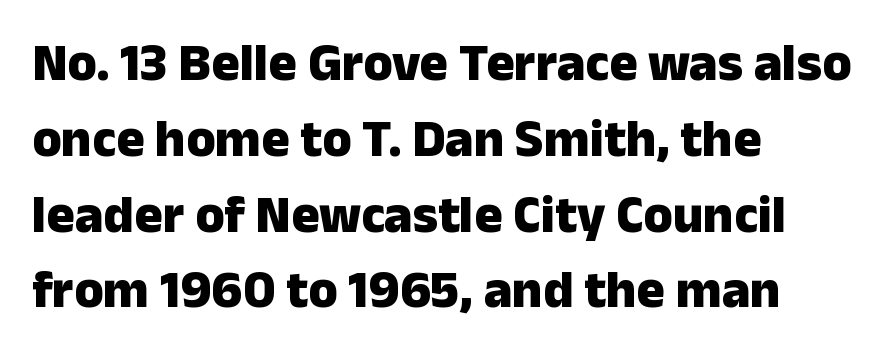
As a designer I'd log this as weight 700, bold. The words here are not underlined. In terms of leading, this rendering sits right in the middle. Inter-character spacing is left at the font's built-in metrics. The specimen reads as upright at a glance. The passage shown is typeset with a sans-serif family.
